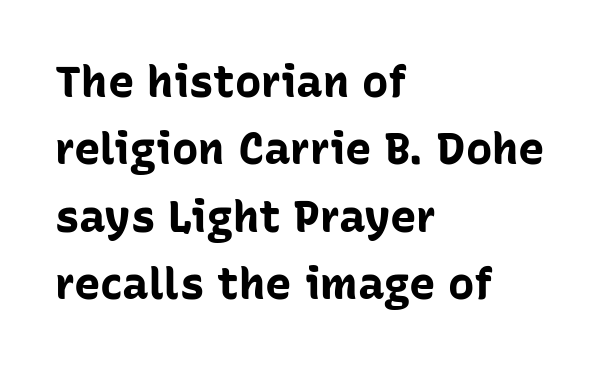
This sample has the flowing, uneven cadence of proportional lettering. How heavy is the stroke? Heavy — this is a bold. Descenders hang freely into open space. Unlike italic type, these characters show no tilt at all.
